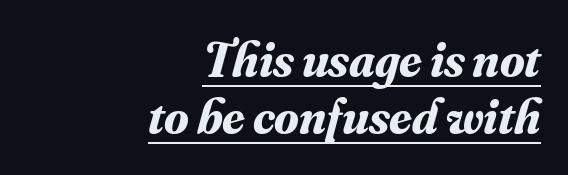
The image shows 50 px bold serif type, italic (leaning right); set right-aligned, tight line spacing (1.14x), normal letter spacing, underlined; medium stroke contrast and a small x-height.
